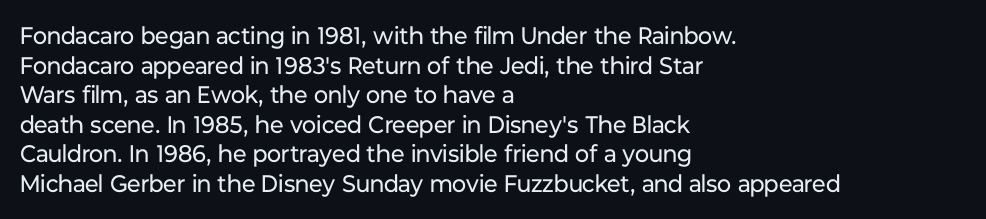
The image shows 24 px text type, upright; set left-aligned, line spacing 1.23x, normal letter spacing, not underlined.
